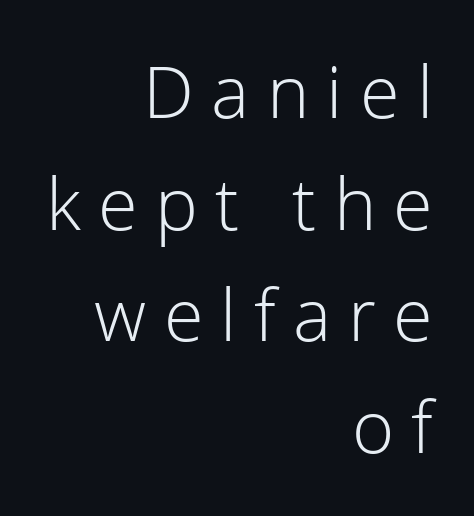
What kind of face is this? One without serifs — a sans. The face used here is proportionally spaced, like ordinary book or web type. This is not heavy type; no bold has been used. The string is rendered with underlining switched off. Letter spacing: wide.
